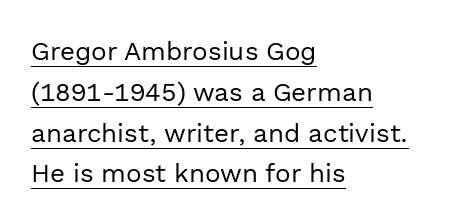
{"italic": "no", "bold": "no", "underline": "yes", "align": "left", "line_spacing": "normal", "line_spacing_ratio": 1.57, "letter_spacing": "normal", "letter_spacing_em": 0.0, "glyph_px": 26}
